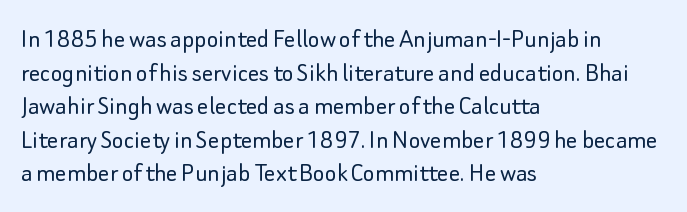
Heaviness? Minimal to ordinary, like unemphasized prose. Line beginnings align vertically; line endings do not. Stroke terminals: plain, sans-serif. Decoration check: the copy has no underline. Posture: upright roman.
